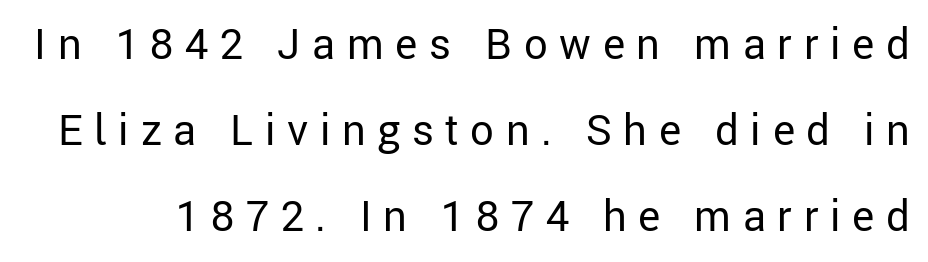
These glyphs show unthickened strokes, regular width or finer. This sample has the flowing, uneven cadence of proportional lettering. Examine the stroke ends and you'll find no serifs. Is the letter spacing exaggerated? Yes — the characters are pushed far apart. Regarding leading, the lines here are spaced well apart. The foot of each line stays bare and open.
